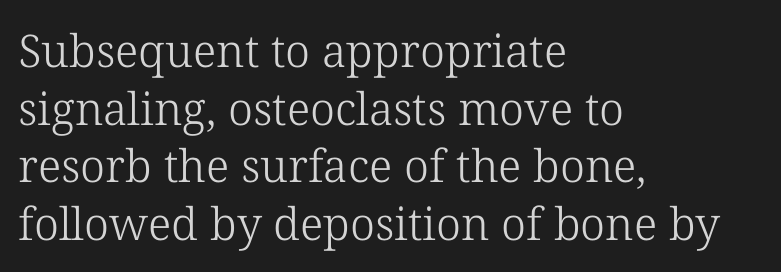
{"serif": "yes", "italic": "no", "bold": "no", "weight": "light", "width": "normal", "stroke_contrast": "low", "x_height": "medium", "monospaced": "no", "underline": "no", "align": "left", "line_spacing": "normal", "line_spacing_ratio": 1.28, "letter_spacing": "normal", "letter_spacing_em": 0.0, "glyph_px": 45}
